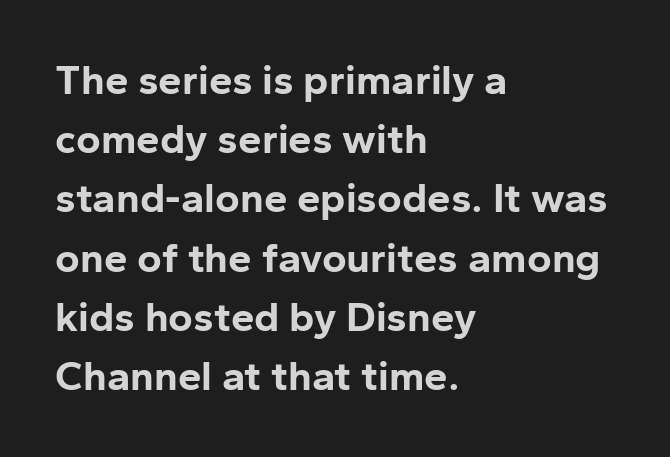
Q: Is the text bold? A: Yes.
Q: Is the text italic (slanted)? A: No, it is upright.
Q: Is the typeface a serif or a sans-serif typeface? A: Sans-serif.
Q: Is the text underlined? A: No.
Q: How is the paragraph aligned? A: Left-aligned.
Q: Is the spacing between letters normal or unusually wide? A: Normal.
Q: Is the spacing between lines tight, normal or loose? A: Normal.
Q: Width (condensed, normal, or wide)? A: Normal.
Q: Stroke contrast? A: Low.
Q: x-height? A: Medium.
Q: Monospaced? A: No.
